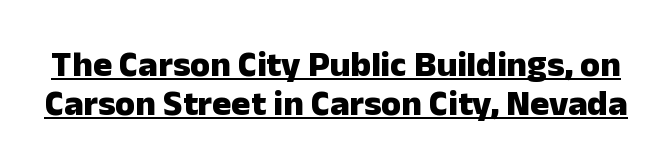
Q: Is the text bold? A: Yes.
Q: Is the text italic (slanted)? A: No, it is upright.
Q: Is the typeface a serif or a sans-serif typeface? A: Sans-serif.
Q: Is the text underlined? A: Yes.
Q: Is the spacing between letters normal or unusually wide? A: Normal.
Q: Is the spacing between lines tight, normal or loose? A: Tight.
Q: Width (condensed, normal, or wide)? A: Normal.
Q: Stroke contrast? A: Low.
Q: x-height? A: Medium.
Q: Monospaced? A: No.
